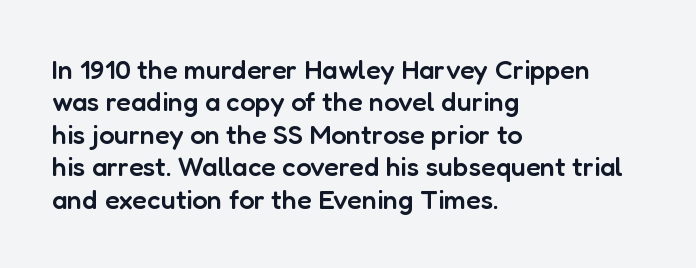
{"italic": "no", "bold": "semi", "underline": "no", "align": "left", "line_spacing_ratio": 1.2, "letter_spacing": "normal", "letter_spacing_em": 0.0, "glyph_px": 27}
